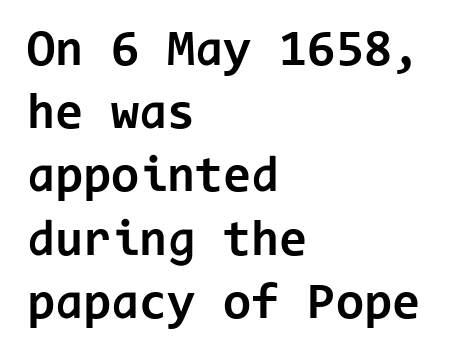
The lines in this sample share a left origin and differ only in where they stop. The passage shown is typed in a monospace face where columns stay perfectly aligned. The gaps between neighbouring characters are ordinary and unremarkable. The lettering holds an erect, upright posture throughout. The font family rendered here belongs to the sans-serif group.
